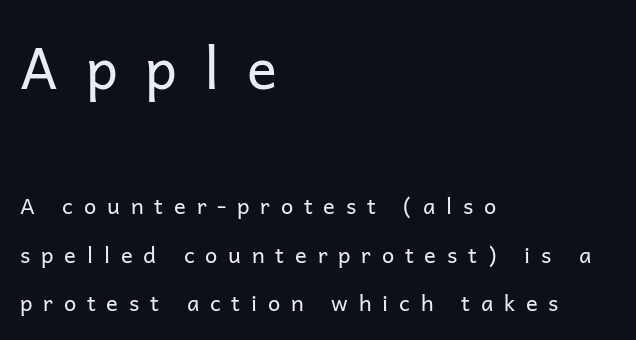
These lines stack with their left ends in a neat column. I'd call this a sans setting — the letters go barefoot. Is there any slant? The stems are plumb. Compare the two chunks: the upper has the greater cap height. The rendering uses a large line-height, opening up the rows.
